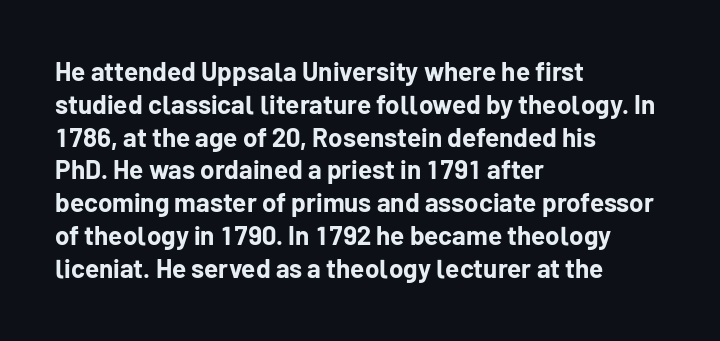
The image shows 26 px bold type, upright; set left-aligned, normal line spacing (1.26x), normal letter spacing, not underlined.
